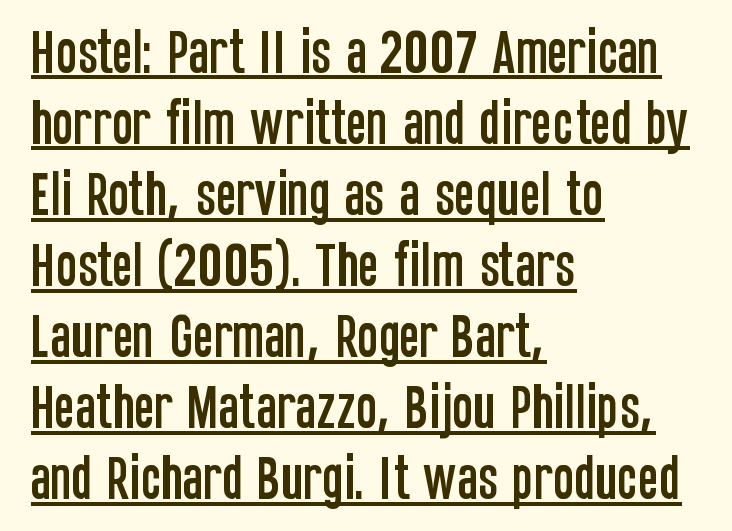
The image shows 49 px condensed sans-serif type, upright; set left-aligned, normal line spacing (1.45x), normal letter spacing, underlined; low stroke contrast and a large x-height.
